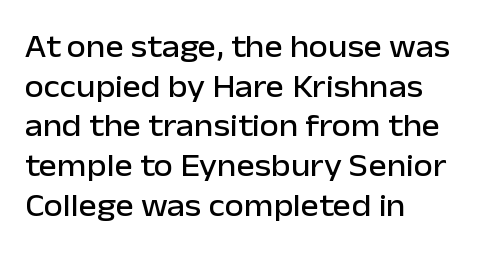
The space beneath each line is pristine and unruled. Tracking here is standard; glyphs follow each other at the usual distance. Each new line begins a customary step beneath the previous one. Do the characters align in a grid? No, the font is proportional. Rendered with straight, roman letterforms. This sample is left-justified, so line endings fall wherever the words run out.
